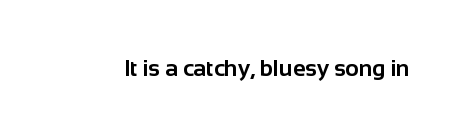
{"italic": "no", "bold": "yes", "underline": "no", "letter_spacing": "normal", "letter_spacing_em": 0.0, "glyph_px": 23}
